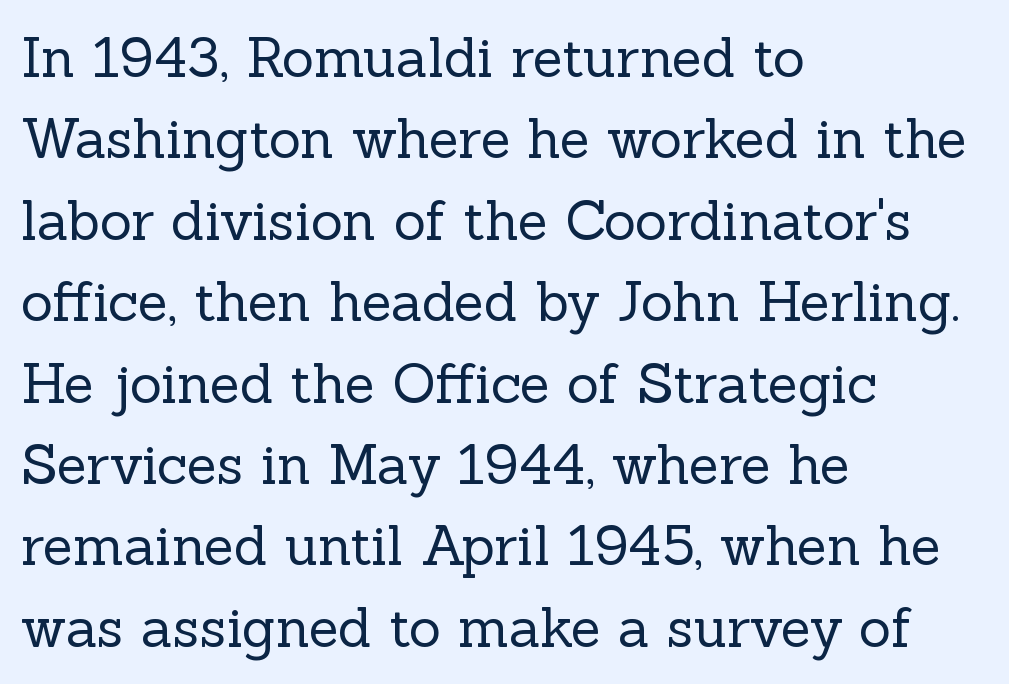
The image shows 55 px regular-weight serif type, upright; set left-aligned, normal line spacing (1.48x), normal letter spacing, not underlined; a medium x-height.
